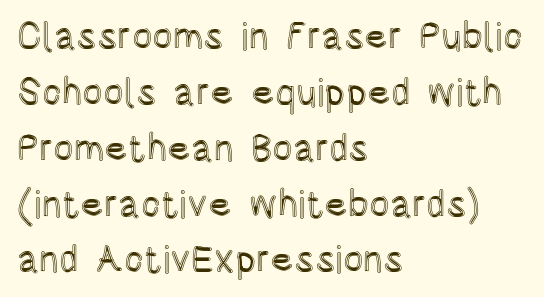
Posture: straight, roman, zero tilt. The text block is weighted toward the left margin, trailing off unevenly rightward. These lines are rendered in a variable-pitch font. Students, note that the glyphs here touch the page at normal intervals. Does the leading feel generous? No, just average.
